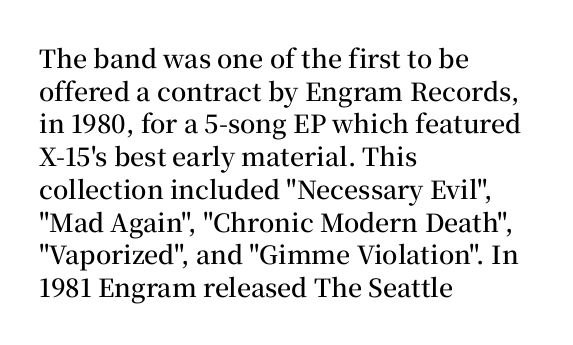
The image shows 25 px text type, upright; set left-aligned, normal line spacing (1.31x), normal letter spacing, not underlined.
